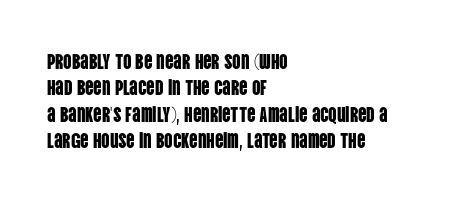
The image shows 21 px text type, upright; set left-aligned, normal line spacing (1.26x), normal letter spacing, not underlined.
